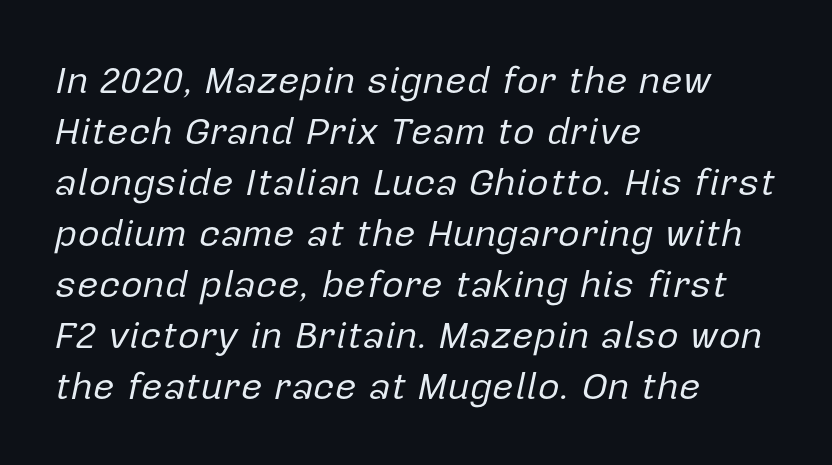
{"italic": "yes", "lean": "right", "slant_degrees": 12, "bold": "no", "weight": "regular", "width": "normal", "stroke_contrast": "low", "x_height": "medium", "monospaced": "no", "underline": "no", "align": "left", "line_spacing": "normal", "line_spacing_ratio": 1.34, "letter_spacing": "normal", "letter_spacing_em": 0.0, "glyph_px": 38}
